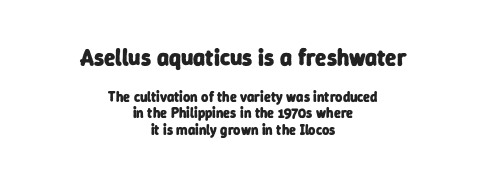
The characters look thick and weighty, a clear bold. The letters in the upper block stand taller than those in the block below. Is the block centered? Yes — each line is placed symmetrically about the middle. There is no visible air inserted between adjacent glyphs. Beneath every word, the page is bare.
